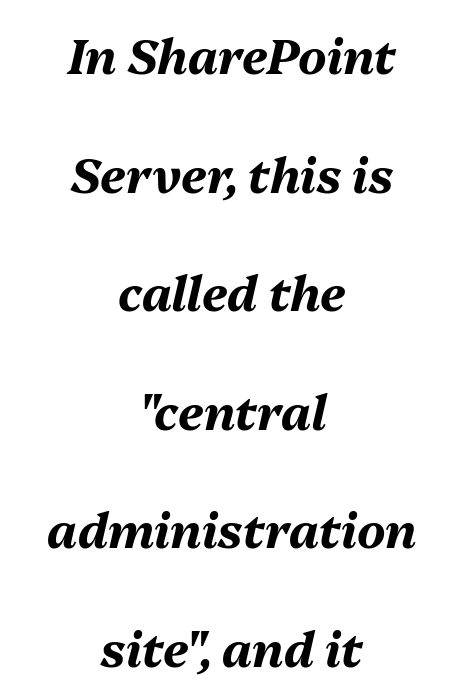
Q: Is the text bold? A: Yes.
Q: Is the text italic (slanted)? A: Yes, it leans right by about 13 degrees.
Q: Is the text underlined? A: No.
Q: How is the paragraph aligned? A: Centered.
Q: Is the spacing between letters normal or unusually wide? A: Normal.
Q: Is the spacing between lines tight, normal or loose? A: Loose.
Q: Width (condensed, normal, or wide)? A: Normal.
Q: Stroke contrast? A: Medium.
Q: x-height? A: Medium.
Q: Monospaced? A: No.
